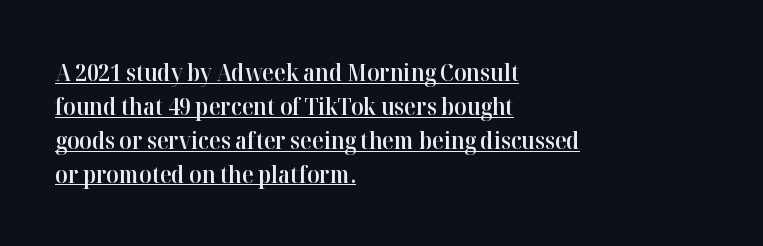
{"italic": "no", "bold": "semi", "underline": "yes", "align": "left", "line_spacing": "normal", "line_spacing_ratio": 1.41, "letter_spacing": "normal", "letter_spacing_em": 0.0, "glyph_px": 24}
